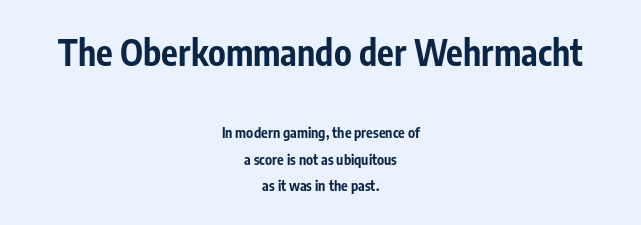
Q: Is the text bold? A: Yes.
Q: Is the text italic (slanted)? A: No, it is upright.
Q: Is the typeface a serif or a sans-serif typeface? A: Sans-serif.
Q: Is the text underlined? A: No.
Q: How is the paragraph aligned? A: Centered.
Q: Is the spacing between letters normal or unusually wide? A: Normal.
Q: Which block of text is set in a larger size, the first (top) or the second (bottom)? A: The first (top) one.
Q: Width (condensed, normal, or wide)? A: Condensed.
Q: Stroke contrast? A: Low.
Q: x-height? A: Medium.
Q: Monospaced? A: No.
